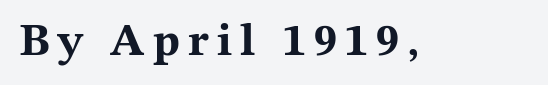
Chunky letters — that's bold for sure. Examine the stroke ends and you'll spot serifs. Every stem runs plumb, perpendicular to the baseline. These lines are rendered in a variable-pitch font. The gap between lines stays unmarked.
